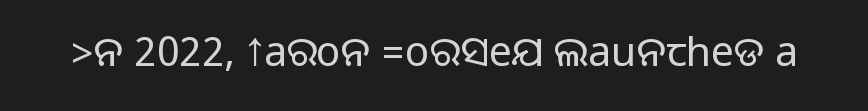
{"serif": "no", "italic": "no", "width": "normal", "stroke_contrast": "medium", "monospaced": "no", "underline": "no", "letter_spacing": "normal", "letter_spacing_em": 0.0, "glyph_px": 41}
